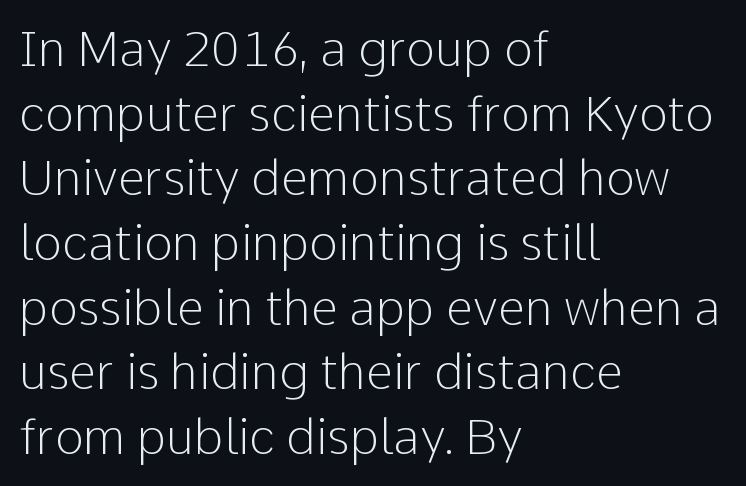
Alignment: flush left. Weight: in the light-to-regular range. Each letter's strokes conclude bluntly, with no projecting serifs. The baseline area is clear.
